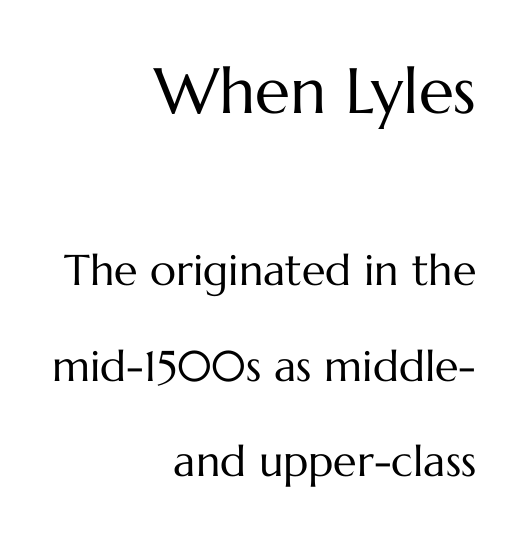
Q: Is the text bold? A: No.
Q: Is the text italic (slanted)? A: No, it is upright.
Q: Is the text underlined? A: No.
Q: How is the paragraph aligned? A: Right-aligned.
Q: Is the spacing between letters normal or unusually wide? A: Normal.
Q: Is the spacing between lines tight, normal or loose? A: Loose.
Q: Which block of text is set in a larger size, the first (top) or the second (bottom)? A: The first (top) one.
Q: Width (condensed, normal, or wide)? A: Normal.
Q: Stroke contrast? A: Medium.
Q: x-height? A: Medium.
Q: Monospaced? A: No.
